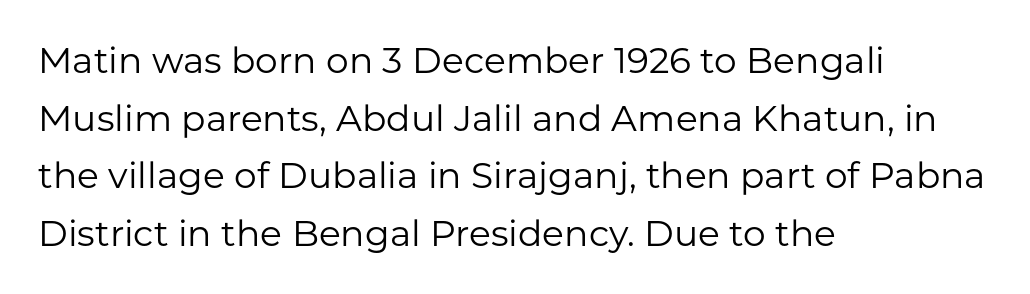
Q: Is the text bold? A: No.
Q: Is the text italic (slanted)? A: No, it is upright.
Q: Is the typeface a serif or a sans-serif typeface? A: Sans-serif.
Q: Is the text underlined? A: No.
Q: How is the paragraph aligned? A: Left-aligned.
Q: Is the spacing between letters normal or unusually wide? A: Normal.
Q: Is the spacing between lines tight, normal or loose? A: Normal.
Q: Width (condensed, normal, or wide)? A: Normal.
Q: Stroke contrast? A: Low.
Q: x-height? A: Medium.
Q: Monospaced? A: No.
